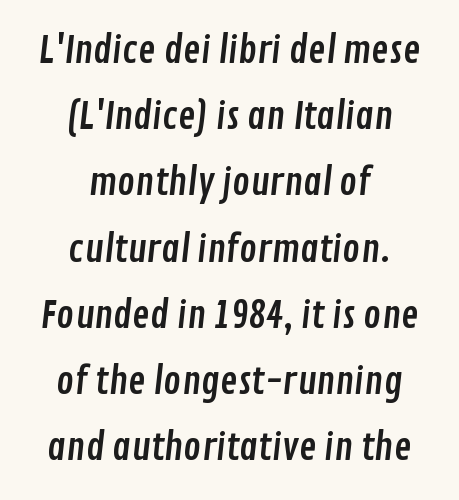
The passage shown is typed in a proportional face where columns would drift. Where is the straight margin? There isn't one; the lines are centered. No extra tracking has been applied to these lines. Nothing sits at the stroke ends, so this counts as sans-serif. Type without underlining.
